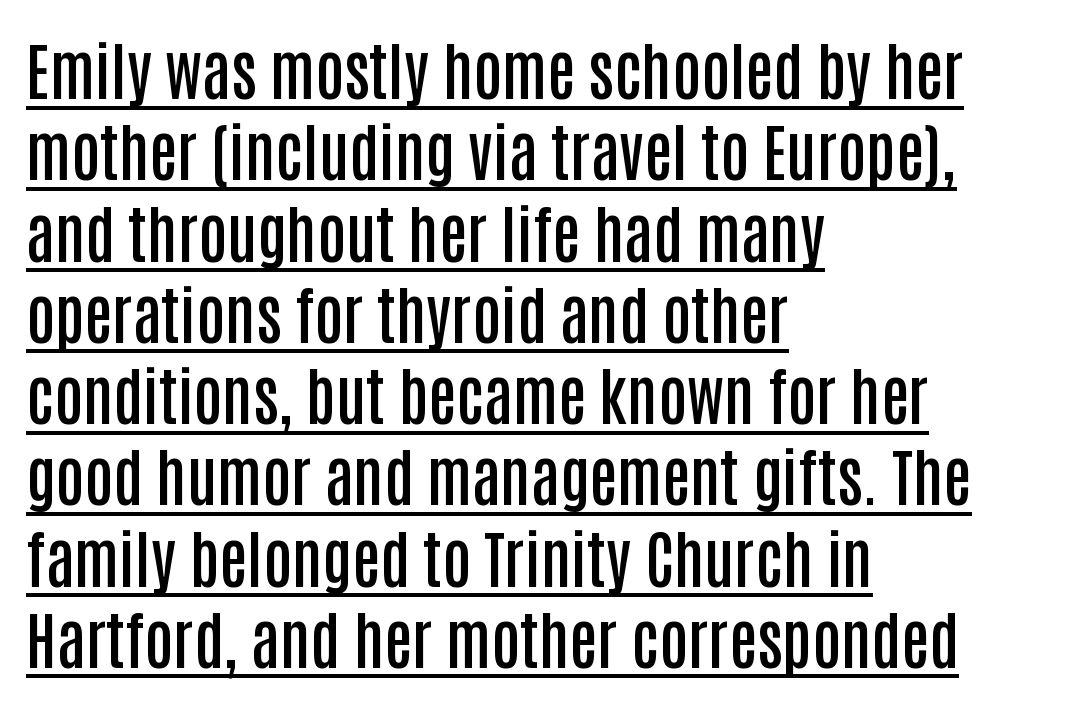
Q: Is the text bold? A: Semi-bold.
Q: Is the text italic (slanted)? A: No, it is upright.
Q: Is the typeface a serif or a sans-serif typeface? A: Sans-serif.
Q: Is the text underlined? A: Yes.
Q: How is the paragraph aligned? A: Left-aligned.
Q: Is the spacing between letters normal or unusually wide? A: Normal.
Q: Is the spacing between lines tight, normal or loose? A: Normal.
Q: Width (condensed, normal, or wide)? A: Condensed.
Q: Stroke contrast? A: Low.
Q: x-height? A: Large.
Q: Monospaced? A: No.
